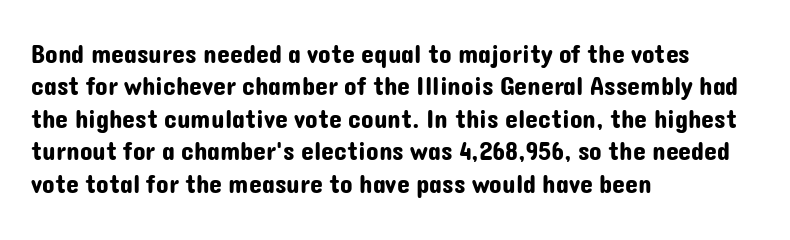
Q: Is the text italic (slanted)? A: No, it is upright.
Q: Is the text underlined? A: No.
Q: How is the paragraph aligned? A: Left-aligned.
Q: Is the spacing between letters normal or unusually wide? A: Normal.
Q: Is the spacing between lines tight, normal or loose? A: Normal.
